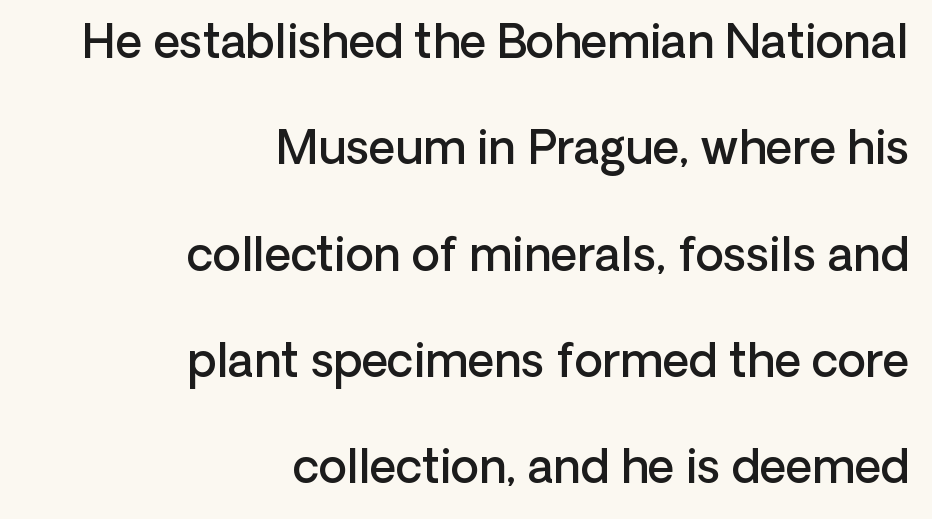
Q: Is the text bold? A: Semi-bold.
Q: Is the text italic (slanted)? A: No, it is upright.
Q: Is the typeface a serif or a sans-serif typeface? A: Sans-serif.
Q: Is the text underlined? A: No.
Q: How is the paragraph aligned? A: Right-aligned.
Q: Is the spacing between letters normal or unusually wide? A: Normal.
Q: Is the spacing between lines tight, normal or loose? A: Loose.
Q: Width (condensed, normal, or wide)? A: Normal.
Q: Stroke contrast? A: Low.
Q: x-height? A: Medium.
Q: Monospaced? A: No.
